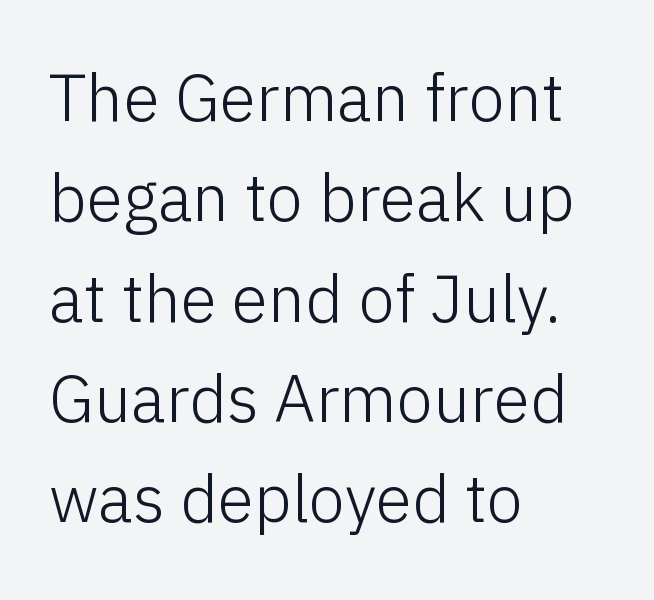
Q: Is the text bold? A: No.
Q: Is the text italic (slanted)? A: No, it is upright.
Q: Is the typeface a serif or a sans-serif typeface? A: Sans-serif.
Q: Is the text underlined? A: No.
Q: How is the paragraph aligned? A: Left-aligned.
Q: Is the spacing between letters normal or unusually wide? A: Normal.
Q: Is the spacing between lines tight, normal or loose? A: Normal.
Q: Width (condensed, normal, or wide)? A: Normal.
Q: Stroke contrast? A: Low.
Q: x-height? A: Medium.
Q: Monospaced? A: No.
